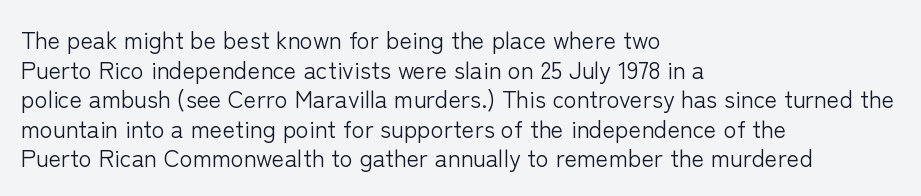
Q: Is the text bold? A: No.
Q: Is the text italic (slanted)? A: No, it is upright.
Q: Is the text underlined? A: No.
Q: How is the paragraph aligned? A: Left-aligned.
Q: Is the spacing between letters normal or unusually wide? A: Normal.
